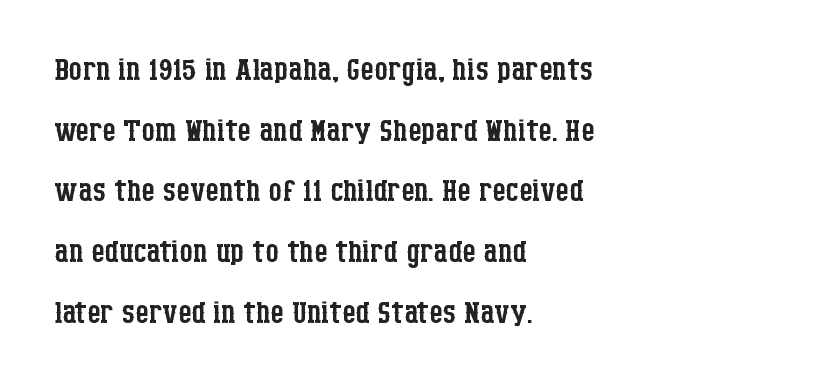
{"serif": "yes", "italic": "no", "bold": "no", "weight": "regular", "width": "condensed", "stroke_contrast": "low", "x_height": "large", "monospaced": "no", "underline": "no", "align": "left", "line_spacing": "normal", "line_spacing_ratio": 1.41, "letter_spacing": "normal", "letter_spacing_em": 0.0, "glyph_px": 43}
